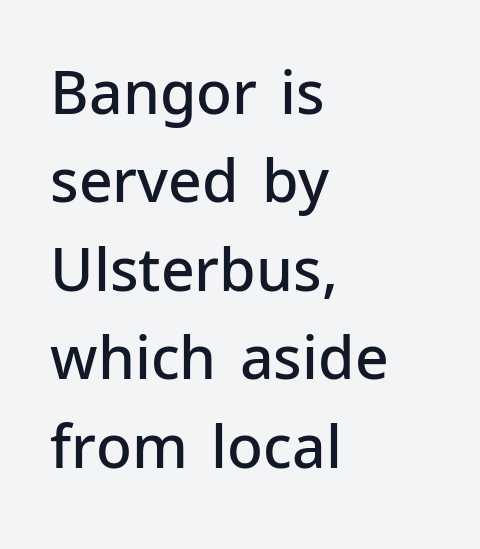
Do the characters align in a grid? No, the font is proportional. Typeset ragged right — the left edge is the straight one. Tracking here is standard; glyphs follow each other at the usual distance. The space beneath each line is pristine and unruled. Firm but not heavy-handed strokes: this text is semibold.
